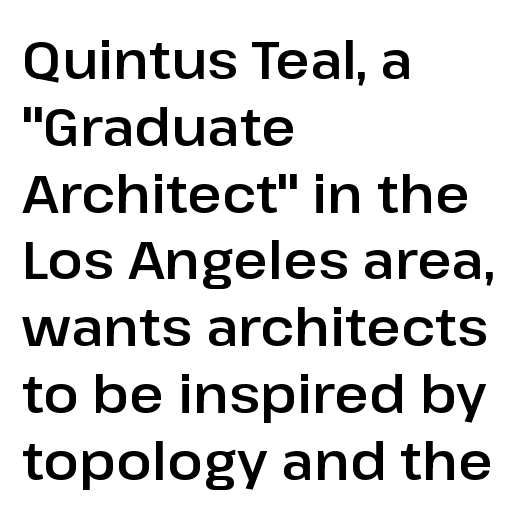
Q: Is the text italic (slanted)? A: No, it is upright.
Q: Is the typeface a serif or a sans-serif typeface? A: Sans-serif.
Q: Is the text underlined? A: No.
Q: How is the paragraph aligned? A: Left-aligned.
Q: Is the spacing between letters normal or unusually wide? A: Normal.
Q: Is the spacing between lines tight, normal or loose? A: Normal.
Q: Width (condensed, normal, or wide)? A: Normal.
Q: Stroke contrast? A: Low.
Q: x-height? A: Medium.
Q: Monospaced? A: No.
